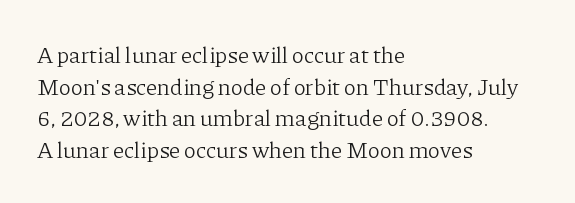
The image shows 23 px text type, upright; set left-aligned, normal line spacing (1.37x), normal letter spacing, not underlined.
